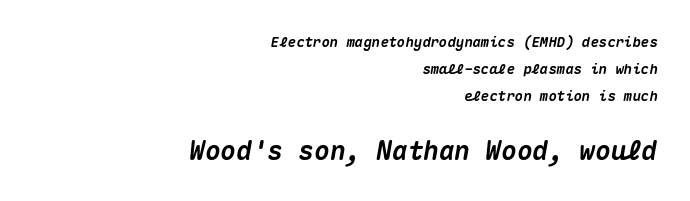
The space beneath each line is pristine and unruled. The ragged edge is on the left, which tells us the setting is flush right. How are the letters spaced? Ordinarily, with no added tracking. Notice how thick the strokes are: this is what a full bold looks like.
